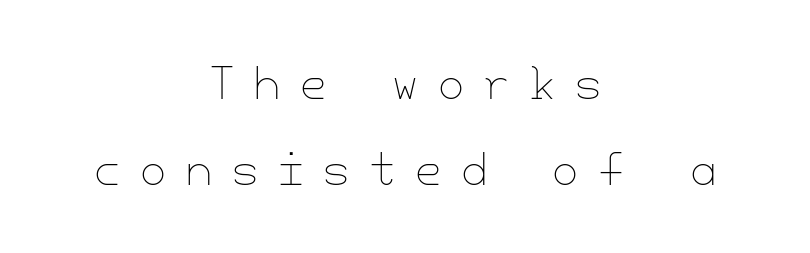
The image shows 42 px thin type, upright; set centered, loose line spacing (2.05x), unusually wide letter spacing (+0.47 em), not underlined; low stroke contrast and a small x-height.
